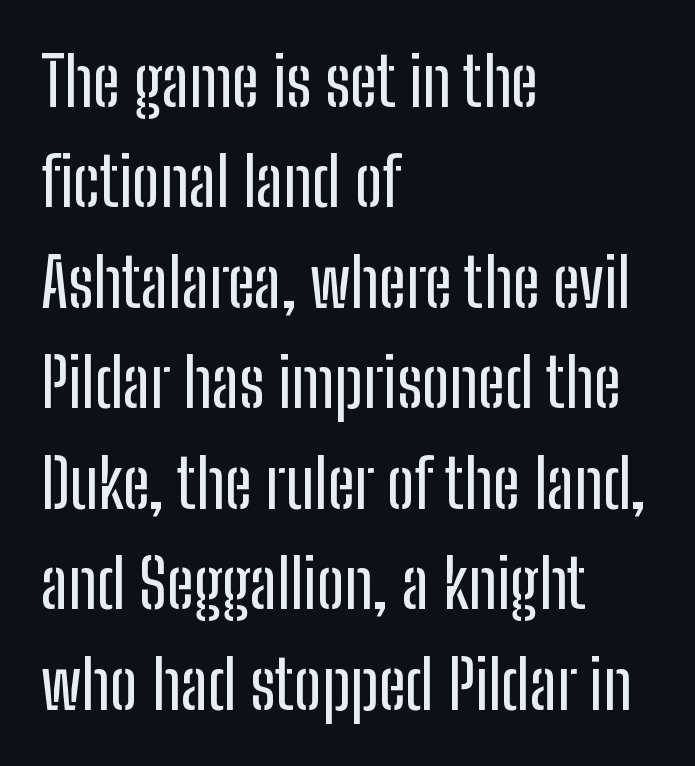
Q: Is the text italic (slanted)? A: No, it is upright.
Q: Is the typeface a serif or a sans-serif typeface? A: Sans-serif.
Q: Is the text underlined? A: No.
Q: How is the paragraph aligned? A: Left-aligned.
Q: Is the spacing between letters normal or unusually wide? A: Normal.
Q: Is the spacing between lines tight, normal or loose? A: Normal.
Q: Width (condensed, normal, or wide)? A: Condensed.
Q: Stroke contrast? A: Low.
Q: x-height? A: Medium.
Q: Monospaced? A: No.
